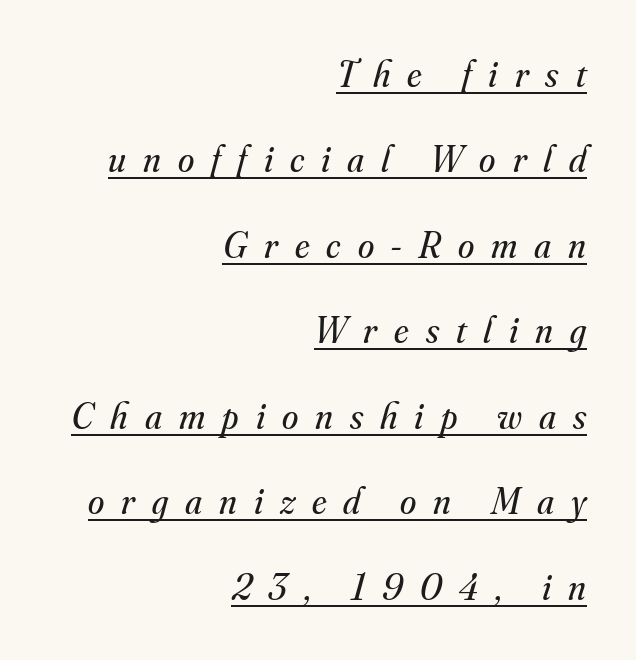
{"serif": "yes", "italic": "yes", "lean": "right", "slant_degrees": 16, "bold": "no", "weight": "regular", "width": "normal", "stroke_contrast": "medium", "x_height": "small", "monospaced": "no", "underline": "yes", "align": "right", "line_spacing": "loose", "line_spacing_ratio": 2.31, "letter_spacing": "wide", "letter_spacing_em": 0.46, "glyph_px": 37}
